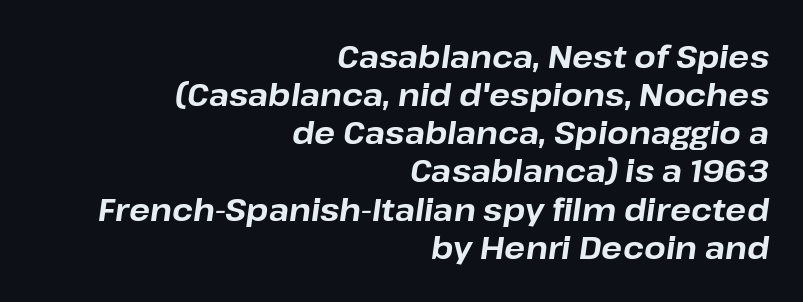
Q: Is the text bold? A: Yes.
Q: Is the text italic (slanted)? A: Yes, it leans right by about 8 degrees.
Q: Is the text underlined? A: No.
Q: How is the paragraph aligned? A: Right-aligned.
Q: Is the spacing between letters normal or unusually wide? A: Normal.
Q: Width (condensed, normal, or wide)? A: Normal.
Q: Stroke contrast? A: Low.
Q: x-height? A: Medium.
Q: Monospaced? A: No.
